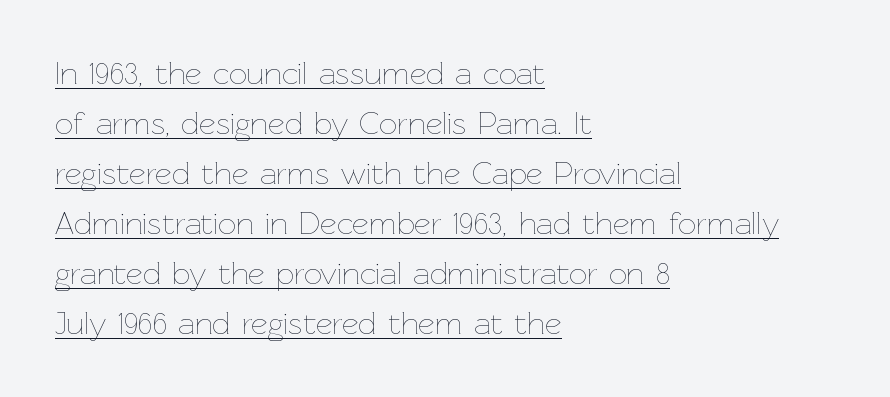
Q: Is the text bold? A: No.
Q: Is the text italic (slanted)? A: No, it is upright.
Q: Is the text underlined? A: Yes.
Q: How is the paragraph aligned? A: Left-aligned.
Q: Is the spacing between letters normal or unusually wide? A: Normal.
Q: Is the spacing between lines tight, normal or loose? A: Normal.
Q: Width (condensed, normal, or wide)? A: Normal.
Q: Stroke contrast? A: Low.
Q: x-height? A: Medium.
Q: Monospaced? A: No.
